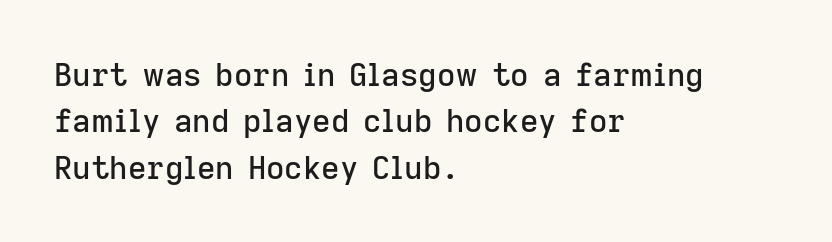
Q: Is the text italic (slanted)? A: No, it is upright.
Q: Is the typeface a serif or a sans-serif typeface? A: Sans-serif.
Q: Is the text underlined? A: No.
Q: How is the paragraph aligned? A: Left-aligned.
Q: Is the spacing between letters normal or unusually wide? A: Normal.
Q: Is the spacing between lines tight, normal or loose? A: Normal.
Q: Width (condensed, normal, or wide)? A: Normal.
Q: Stroke contrast? A: Low.
Q: x-height? A: Medium.
Q: Monospaced? A: No.
